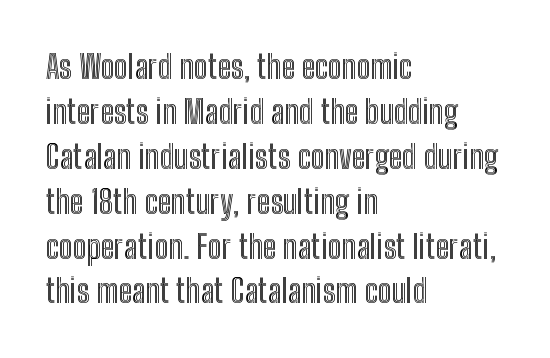
Posture: upright roman. The passage shown has conventional tracking throughout. Alignment: flush left. Has an underline been added? It has not. Regarding leading, the lines here are spaced in the standard way.
